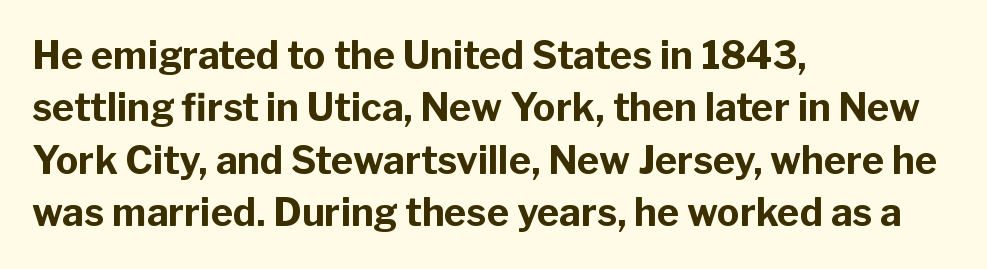
Q: Is the text bold? A: Yes.
Q: Is the text italic (slanted)? A: No, it is upright.
Q: Is the typeface a serif or a sans-serif typeface? A: Sans-serif.
Q: Is the text underlined? A: No.
Q: How is the paragraph aligned? A: Left-aligned.
Q: Is the spacing between letters normal or unusually wide? A: Normal.
Q: Is the spacing between lines tight, normal or loose? A: Normal.
Q: Width (condensed, normal, or wide)? A: Normal.
Q: Stroke contrast? A: Low.
Q: x-height? A: Medium.
Q: Monospaced? A: No.
